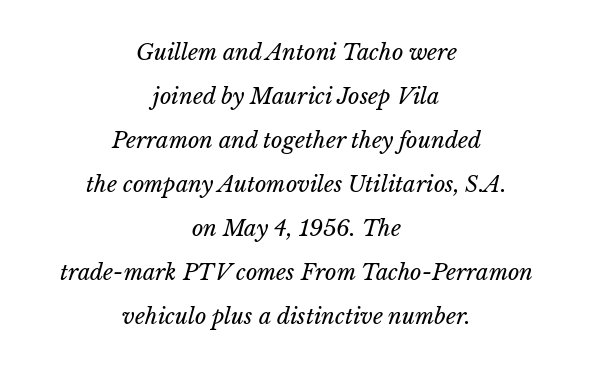
The image shows 22 px text type; set centered, loose line spacing (2.0x), normal letter spacing, not underlined.
